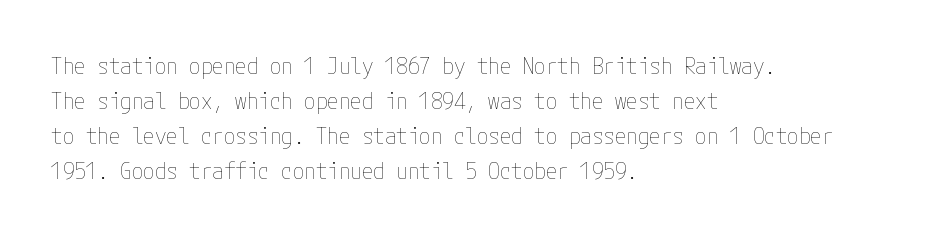
The image shows 23 px text type, upright; set left-aligned, normal line spacing (1.52x), normal letter spacing, not underlined.
